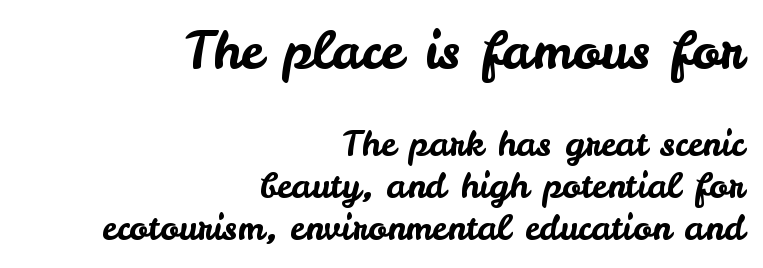
The image shows 52 px sans-serif type; set right-aligned, line spacing 1.19x, normal letter spacing, not underlined; the first (top) block is 1.49x larger; low stroke contrast and a small x-height.
